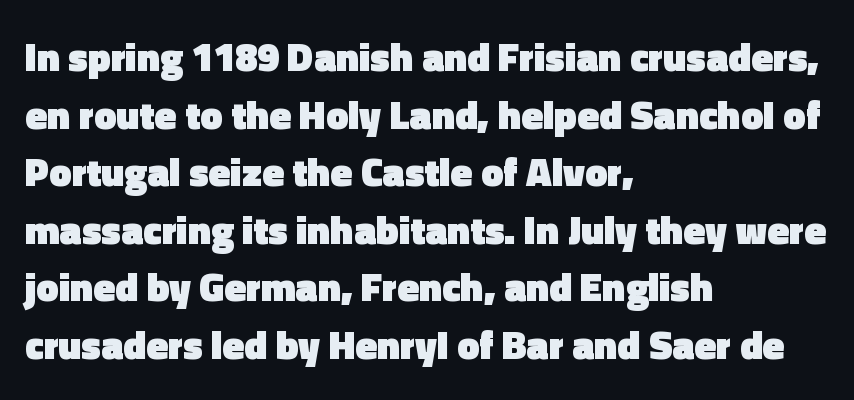
Q: Is the text bold? A: Yes.
Q: Is the text italic (slanted)? A: No, it is upright.
Q: Is the typeface a serif or a sans-serif typeface? A: Sans-serif.
Q: Is the text underlined? A: No.
Q: How is the paragraph aligned? A: Left-aligned.
Q: Is the spacing between letters normal or unusually wide? A: Normal.
Q: Is the spacing between lines tight, normal or loose? A: Normal.
Q: Width (condensed, normal, or wide)? A: Normal.
Q: x-height? A: Medium.
Q: Monospaced? A: No.
